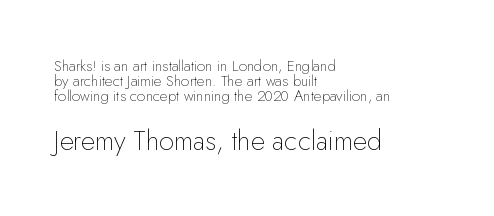
Q: Is the text bold? A: No.
Q: Is the text italic (slanted)? A: No, it is upright.
Q: Is the text underlined? A: No.
Q: How is the paragraph aligned? A: Left-aligned.
Q: Is the spacing between letters normal or unusually wide? A: Normal.
Q: Is the spacing between lines tight, normal or loose? A: Tight.
Q: Which block of text is set in a larger size, the first (top) or the second (bottom)? A: The second (bottom) one.
